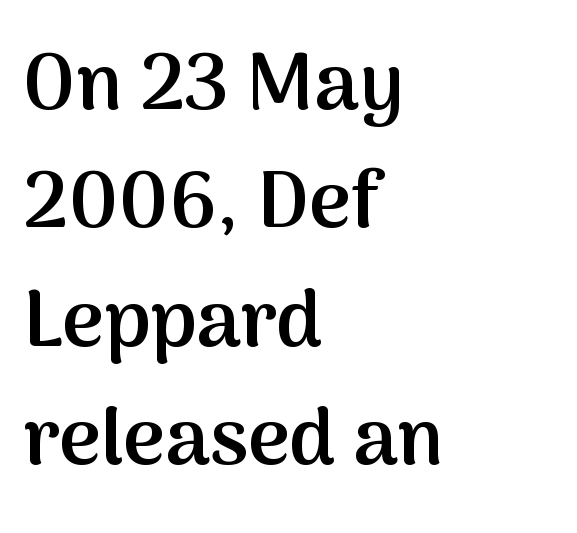
Q: Is the text bold? A: Semi-bold.
Q: Is the text italic (slanted)? A: No, it is upright.
Q: Is the typeface a serif or a sans-serif typeface? A: Sans-serif.
Q: Is the text underlined? A: No.
Q: How is the paragraph aligned? A: Left-aligned.
Q: Is the spacing between letters normal or unusually wide? A: Normal.
Q: Is the spacing between lines tight, normal or loose? A: Normal.
Q: Width (condensed, normal, or wide)? A: Normal.
Q: Stroke contrast? A: Medium.
Q: x-height? A: Medium.
Q: Monospaced? A: No.
